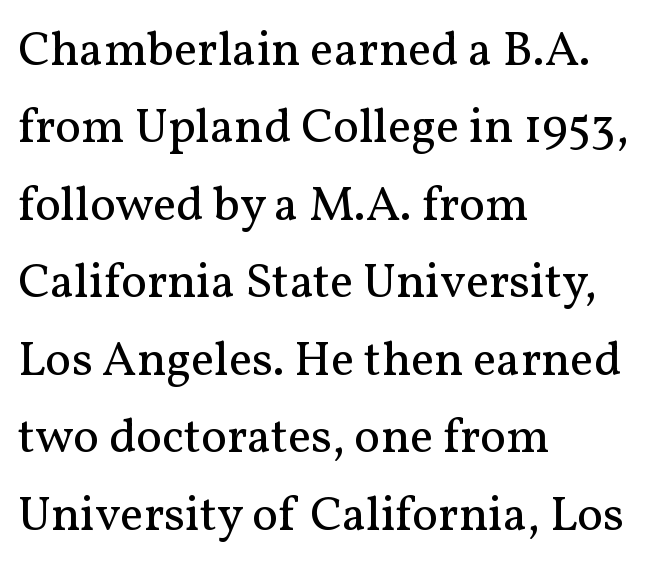
The image shows 49 px regular-weight serif type, upright; set left-aligned, normal line spacing (1.58x), normal letter spacing, not underlined; medium stroke contrast and a medium x-height.
